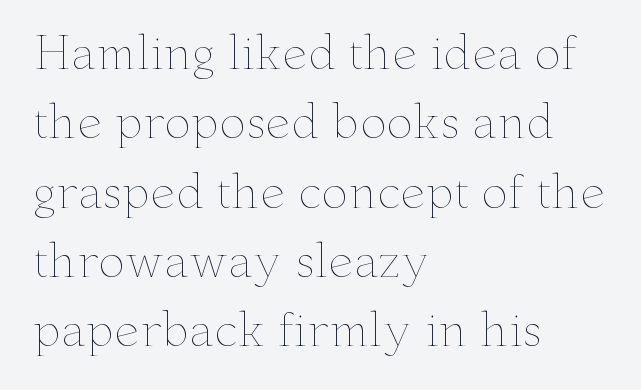
The image shows 45 px thin, wide type, upright; set left-aligned, normal line spacing (1.54x), normal letter spacing, not underlined; low stroke contrast and a small x-height.
